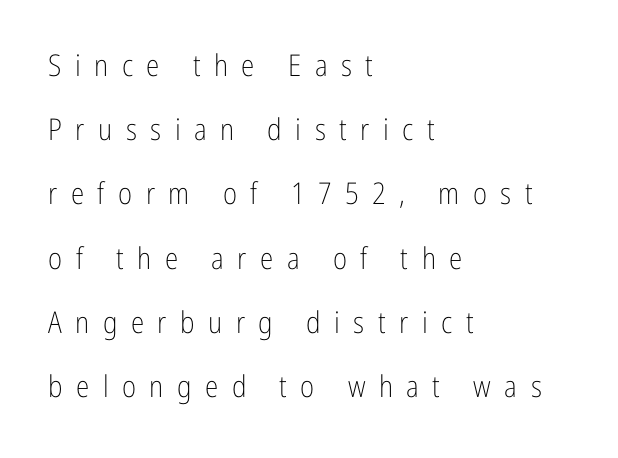
No letter is thick-stroked: the sample isn't bold. The letters carry no serifs — their stems end cleanly without finishing strokes. The horizontal fit of the characters is loose and conspicuously gappy. The gap between lines stays unmarked.
